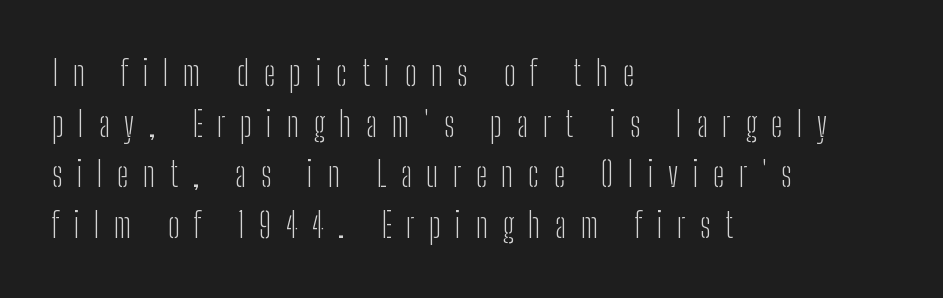
Q: Is the text bold? A: No.
Q: Is the text italic (slanted)? A: No, it is upright.
Q: Is the typeface a serif or a sans-serif typeface? A: Sans-serif.
Q: Is the text underlined? A: No.
Q: How is the paragraph aligned? A: Left-aligned.
Q: Is the spacing between letters normal or unusually wide? A: Unusually wide.
Q: Is the spacing between lines tight, normal or loose? A: Normal.
Q: Width (condensed, normal, or wide)? A: Condensed.
Q: Stroke contrast? A: Low.
Q: x-height? A: Medium.
Q: Monospaced? A: No.
